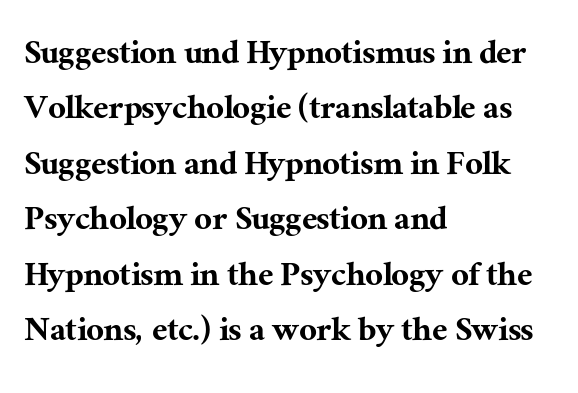
Q: Is the text italic (slanted)? A: No, it is upright.
Q: Is the typeface a serif or a sans-serif typeface? A: Serif.
Q: Is the text underlined? A: No.
Q: How is the paragraph aligned? A: Left-aligned.
Q: Is the spacing between letters normal or unusually wide? A: Normal.
Q: Is the spacing between lines tight, normal or loose? A: Normal.
Q: Width (condensed, normal, or wide)? A: Normal.
Q: Stroke contrast? A: Medium.
Q: x-height? A: Medium.
Q: Monospaced? A: No.
